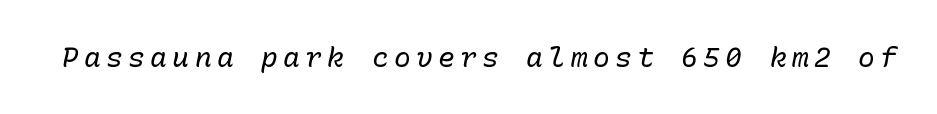
{"italic": "yes", "lean": "right", "slant_degrees": 10, "bold": "no", "weight": "regular", "width": "normal", "stroke_contrast": "low", "x_height": "medium", "monospaced": "yes", "underline": "no", "glyph_px": 28}
